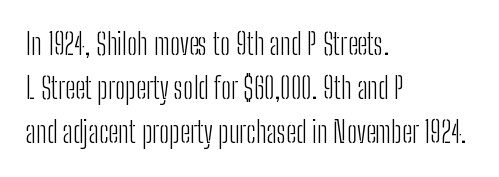
Q: Is the text bold? A: No.
Q: Is the text italic (slanted)? A: No, it is upright.
Q: Is the typeface a serif or a sans-serif typeface? A: Sans-serif.
Q: Is the text underlined? A: No.
Q: How is the paragraph aligned? A: Left-aligned.
Q: Is the spacing between letters normal or unusually wide? A: Normal.
Q: Is the spacing between lines tight, normal or loose? A: Normal.
Q: Width (condensed, normal, or wide)? A: Condensed.
Q: Stroke contrast? A: Low.
Q: x-height? A: Medium.
Q: Monospaced? A: No.
